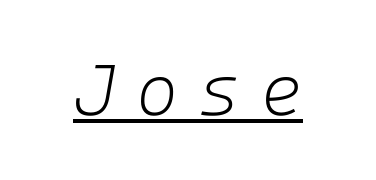
Q: Is the text bold? A: No.
Q: Is the text italic (slanted)? A: Yes, it leans right by about 10 degrees.
Q: Is the text underlined? A: Yes.
Q: Is the spacing between letters normal or unusually wide? A: Unusually wide.
Q: Width (condensed, normal, or wide)? A: Normal.
Q: Stroke contrast? A: Low.
Q: x-height? A: Medium.
